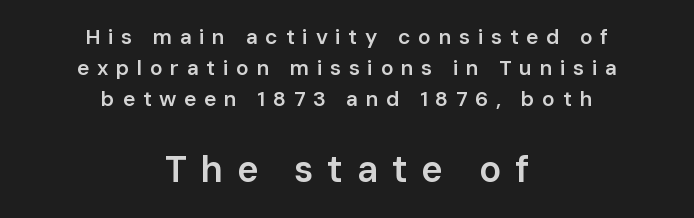
Q: Is the text bold? A: Semi-bold.
Q: Is the text italic (slanted)? A: No, it is upright.
Q: Is the typeface a serif or a sans-serif typeface? A: Sans-serif.
Q: Is the text underlined? A: No.
Q: How is the paragraph aligned? A: Centered.
Q: Is the spacing between letters normal or unusually wide? A: Unusually wide.
Q: Is the spacing between lines tight, normal or loose? A: Normal.
Q: Which block of text is set in a larger size, the first (top) or the second (bottom)? A: The second (bottom) one.
Q: Width (condensed, normal, or wide)? A: Normal.
Q: Stroke contrast? A: Low.
Q: x-height? A: Medium.
Q: Monospaced? A: No.
